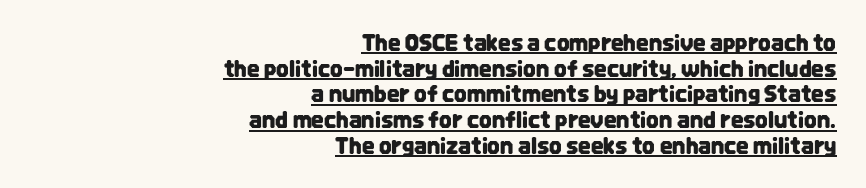
Q: Is the text italic (slanted)? A: No, it is upright.
Q: Is the text underlined? A: Yes.
Q: How is the paragraph aligned? A: Right-aligned.
Q: Is the spacing between letters normal or unusually wide? A: Normal.
